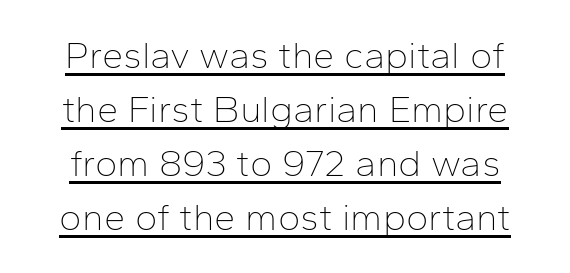
{"serif": "no", "italic": "no", "bold": "no", "weight": "thin", "width": "normal", "stroke_contrast": "low", "x_height": "medium", "monospaced": "no", "underline": "yes", "line_spacing": "normal", "line_spacing_ratio": 1.42, "letter_spacing": "normal", "letter_spacing_em": 0.0, "glyph_px": 38}
